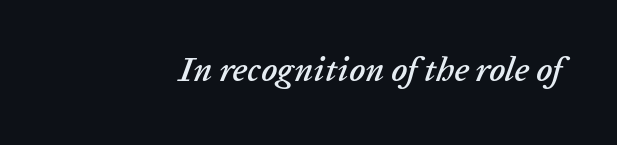
Q: Is the text italic (slanted)? A: Yes, it leans right by about 20 degrees.
Q: Is the text underlined? A: No.
Q: Is the spacing between letters normal or unusually wide? A: Normal.
Q: Width (condensed, normal, or wide)? A: Normal.
Q: Stroke contrast? A: Low.
Q: x-height? A: Medium.
Q: Monospaced? A: No.
